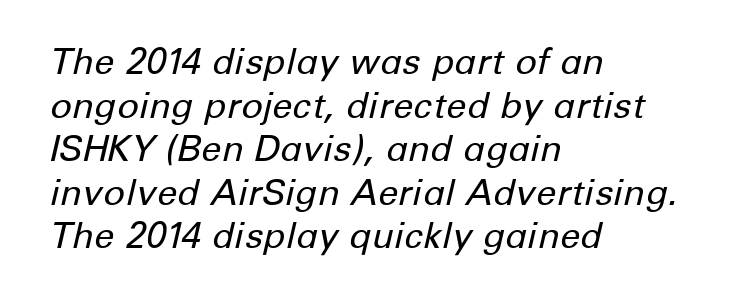
{"italic": "yes", "lean": "right", "slant_degrees": 12, "bold": "no", "weight": "regular", "width": "normal", "stroke_contrast": "low", "x_height": "medium", "monospaced": "no", "underline": "no", "align": "left", "line_spacing_ratio": 1.21, "letter_spacing": "normal", "letter_spacing_em": 0.0, "glyph_px": 36}
